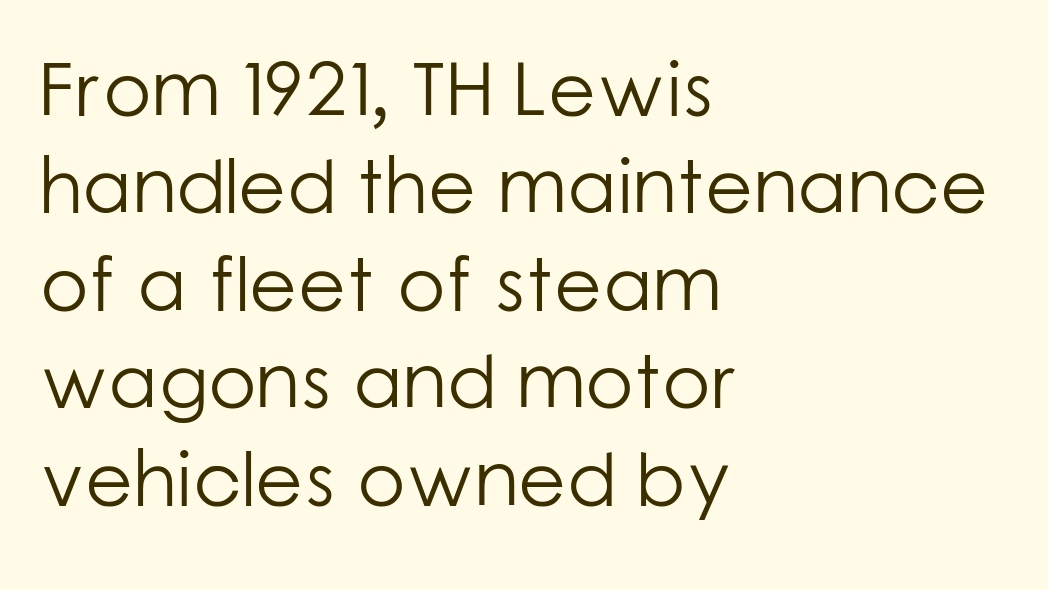
The area under the type is left untouched. The horizontal fit of the characters is conventional and even. The typeface has the unassuming heft of standard copy or less. This block has exactly the height ordinary leading produces. Note the varied advance widths — an 'i' is clearly narrower than an 'm'. Leftover space on each line is placed entirely after the last word.
